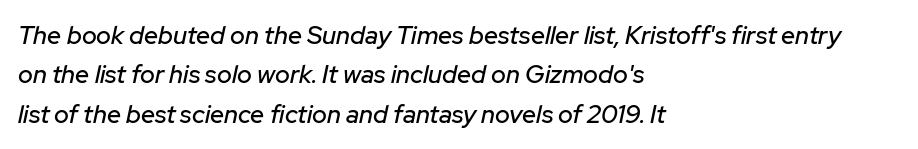
Q: Is the text italic (slanted)? A: Yes, it leans right by about 12 degrees.
Q: Is the text underlined? A: No.
Q: How is the paragraph aligned? A: Left-aligned.
Q: Is the spacing between letters normal or unusually wide? A: Normal.
Q: Is the spacing between lines tight, normal or loose? A: Normal.
